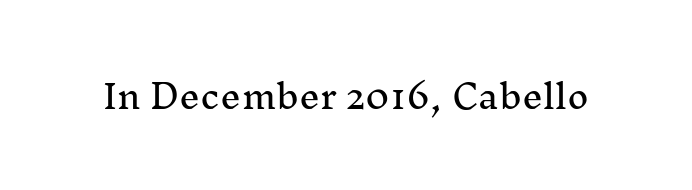
The baseline area is clear. The passage shown is typed in a proportional face where columns would drift. Unlike italic type, these characters show no tilt at all. What stands out about the letter spacing? Nothing — it is the standard amount. The passage shown is typeset with a serif family.
